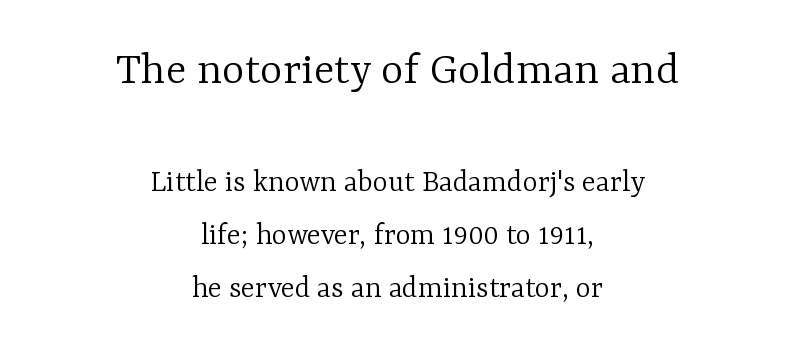
Q: Is the text bold? A: No.
Q: Is the text italic (slanted)? A: No, it is upright.
Q: Is the typeface a serif or a sans-serif typeface? A: Serif.
Q: Is the text underlined? A: No.
Q: How is the paragraph aligned? A: Centered.
Q: Is the spacing between letters normal or unusually wide? A: Normal.
Q: Is the spacing between lines tight, normal or loose? A: Normal.
Q: Which block of text is set in a larger size, the first (top) or the second (bottom)? A: The first (top) one.
Q: Width (condensed, normal, or wide)? A: Normal.
Q: Stroke contrast? A: Low.
Q: x-height? A: Medium.
Q: Monospaced? A: No.
